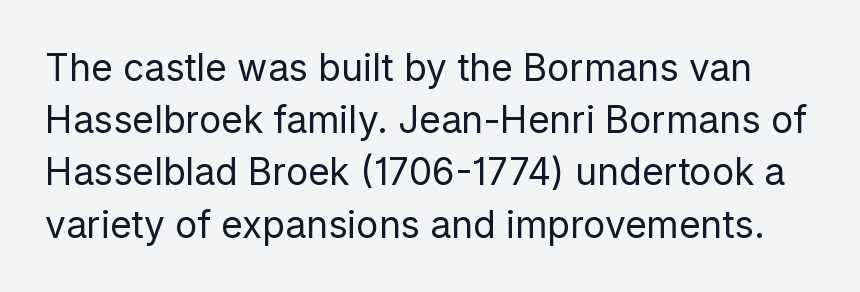
The image shows 37 px regular-weight sans-serif type, upright; set normal line spacing (1.41x), normal letter spacing, not underlined; low stroke contrast and a medium x-height.
